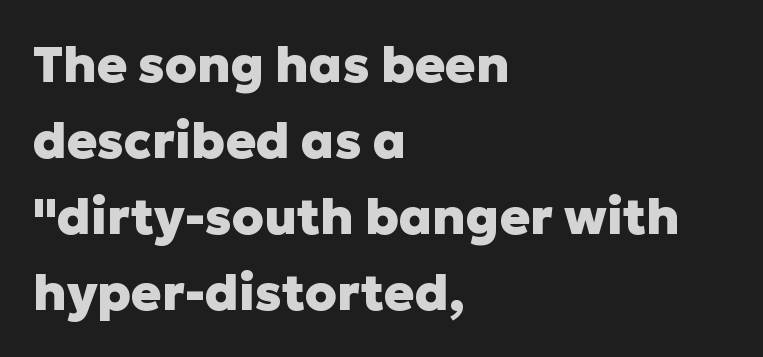
Casual observation: everything's shoved over to the left. The space between consecutive lines is moderate. Does extra space separate the letters? No, they use regular spacing. I'd call this a sans setting — the letters go barefoot. Caption: bold face, heavy strokes.
